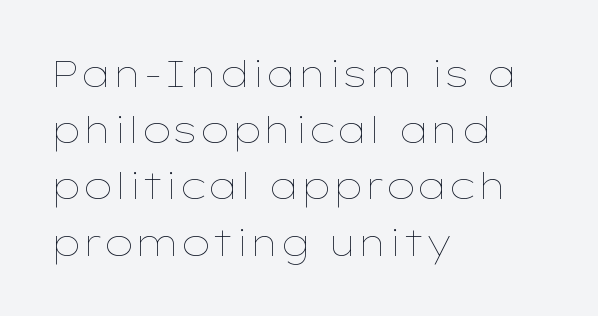
Vertically, the passage feels balanced, rows spaced as you'd expect. The horizontal fit of the characters is conventional and even. Descenders are the only things crossing below the line. Quick note: not italic, upright.
